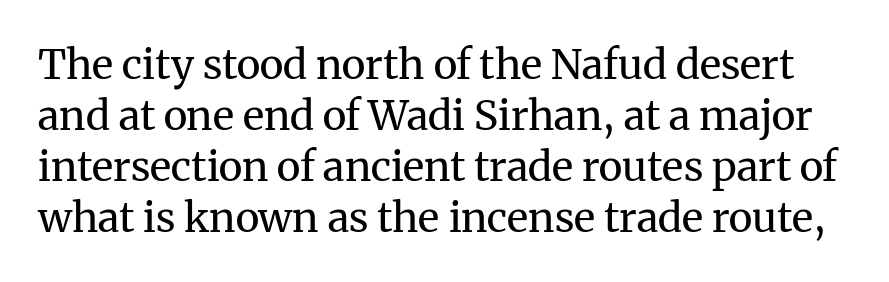
The image shows 41 px regular-weight serif type, upright; set line spacing 1.24x, normal letter spacing, not underlined; medium stroke contrast and a medium x-height.
